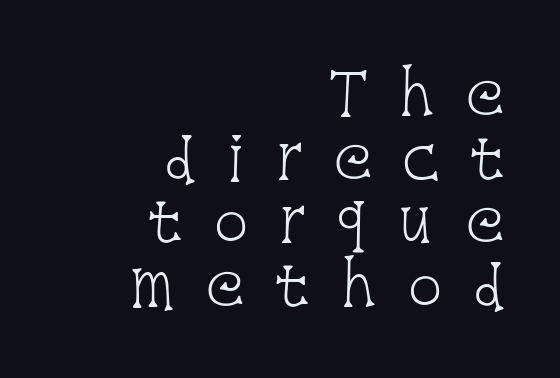
Font category for this specimen: serif. The rendering inserts visible extra space after every character. Successive baselines arrive quickly, one right under another. You could not count columns in this text — the font is proportionally spaced.
